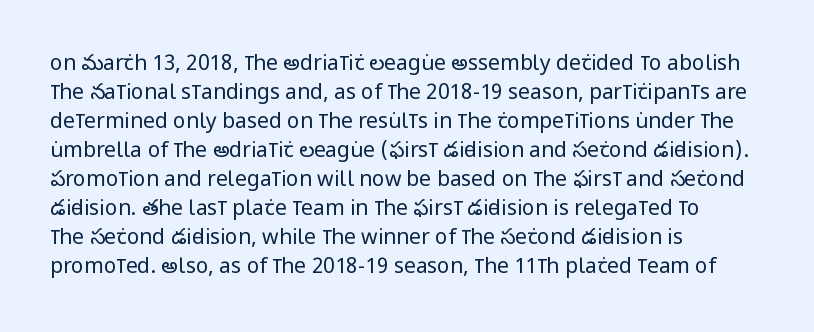
{"italic": "no", "bold": "no", "underline": "no", "align": "left", "line_spacing": "normal", "line_spacing_ratio": 1.38, "letter_spacing": "normal", "letter_spacing_em": 0.0, "glyph_px": 21}
